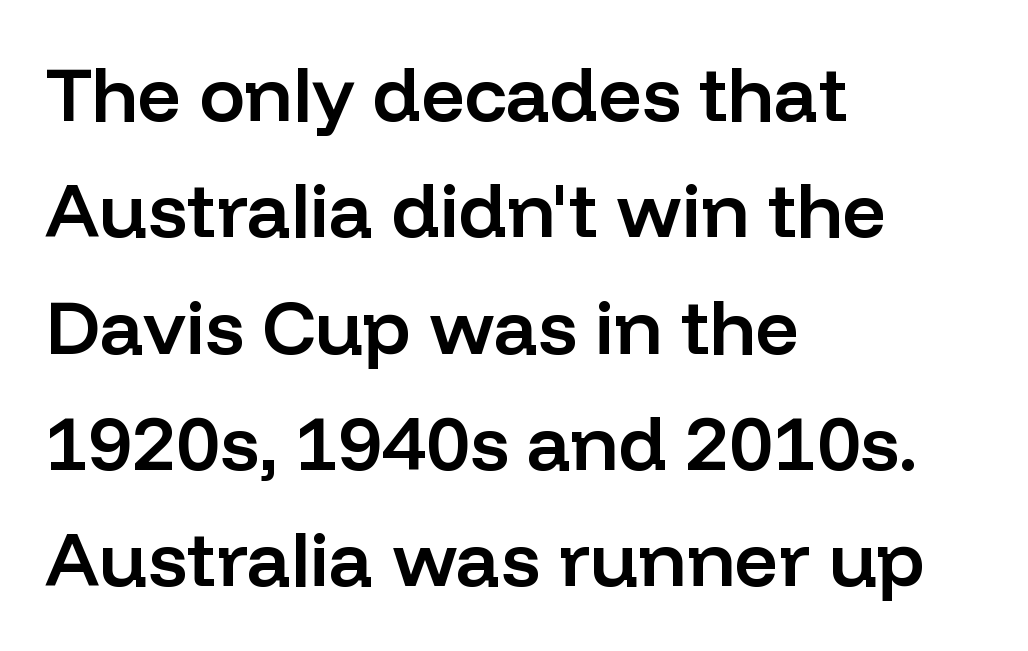
The image shows 76 px semibold sans-serif type, upright; set left-aligned, normal line spacing (1.53x), normal letter spacing, not underlined; low stroke contrast and a medium x-height.
